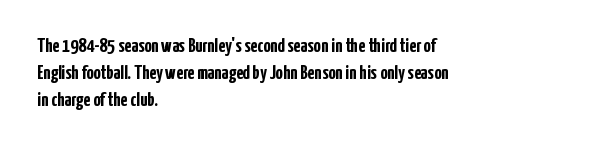
{"italic": "no", "bold": "yes", "underline": "no", "align": "left", "line_spacing": "normal", "line_spacing_ratio": 1.36, "letter_spacing": "normal", "letter_spacing_em": 0.0, "glyph_px": 20}
